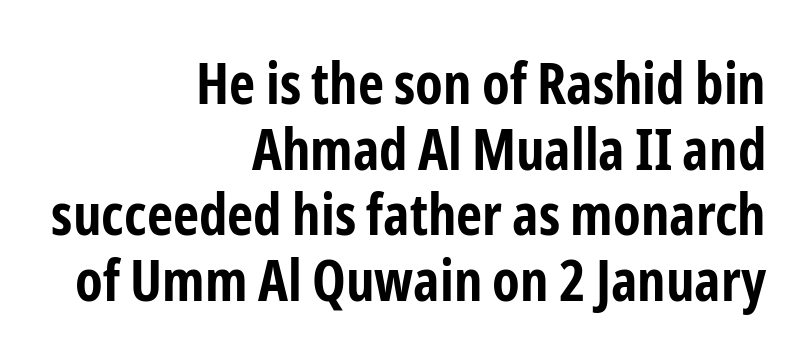
Tracking here is standard; glyphs follow each other at the usual distance. The face used here is a sans, in the tradition of grotesques and geometrics. Varying glyph widths throughout — classic text-font behaviour. In terms of posture, this sample is upright. The passage shown is emphatically bold.
